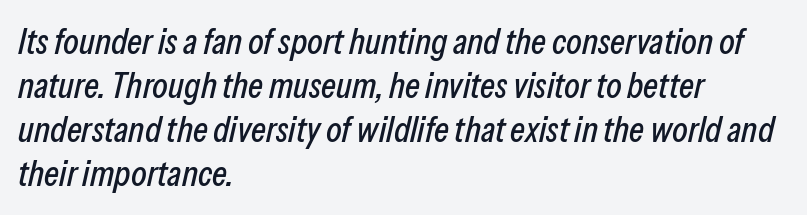
The image shows 36 px condensed type, italic (leaning right); set left-aligned, line spacing 1.22x, normal letter spacing, not underlined; low stroke contrast and a medium x-height.
